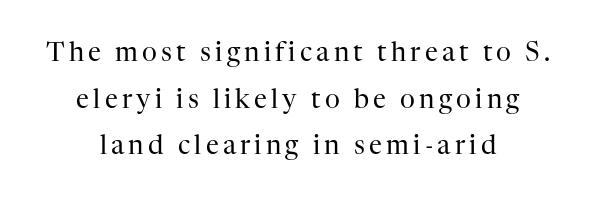
The image shows 26 px text type, upright; set centered, line spacing 1.79x, not underlined.
